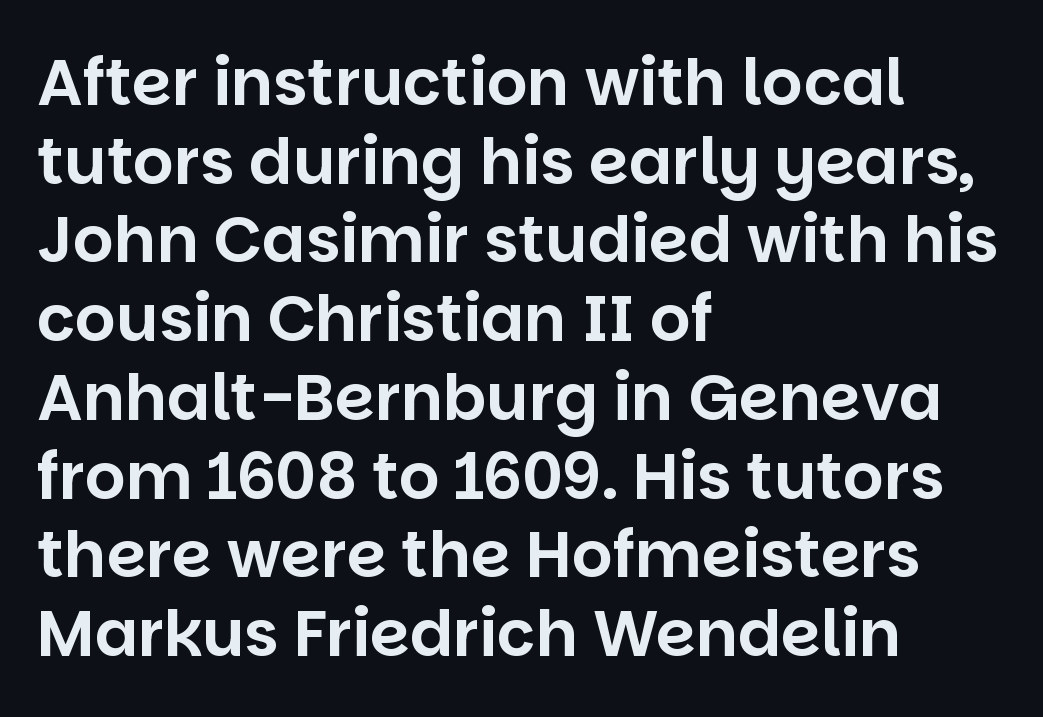
A student would call this left alignment; a typographer would say flush left, rag right. Each letter keeps its own natural width here, so spacing adapts to shape. No word sits above an underline. Type style note: lacks serifs. Nothing unusual about the tracking: characters are spaced as the font intends.
